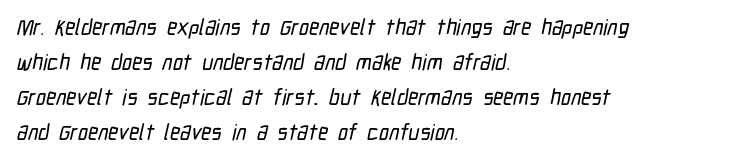
{"underline": "no", "align": "left", "line_spacing": "normal", "line_spacing_ratio": 1.59, "letter_spacing": "normal", "letter_spacing_em": 0.0, "glyph_px": 22}
